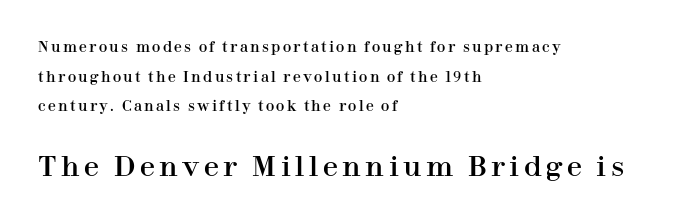
Beneath every word, the page is bare. The leading is generous, giving the passage an open texture. Every character sits straight up, as roman type does. The second block has been scaled up relative to the first. Line beginnings align vertically; line endings do not.
